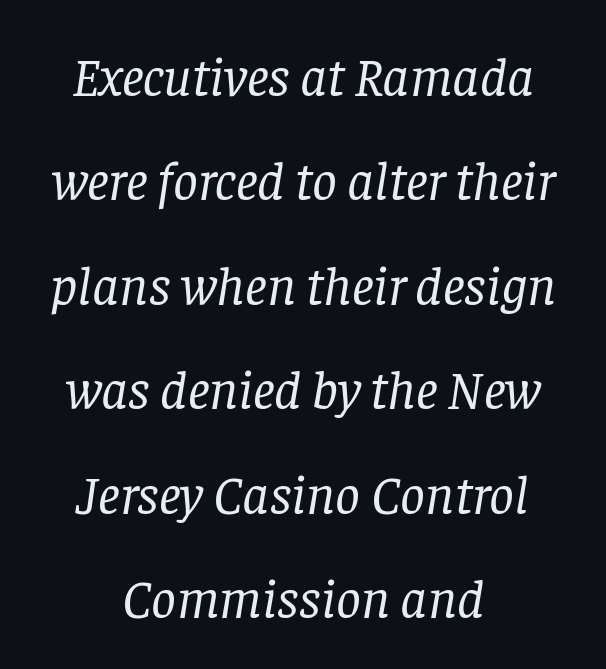
{"serif": "yes", "italic": "yes", "lean": "right", "slant_degrees": 8, "bold": "no", "weight": "regular", "width": "normal", "stroke_contrast": "low", "x_height": "large", "monospaced": "no", "underline": "no", "align": "center", "line_spacing": "loose", "line_spacing_ratio": 1.9, "letter_spacing": "normal", "letter_spacing_em": 0.0, "glyph_px": 55}
